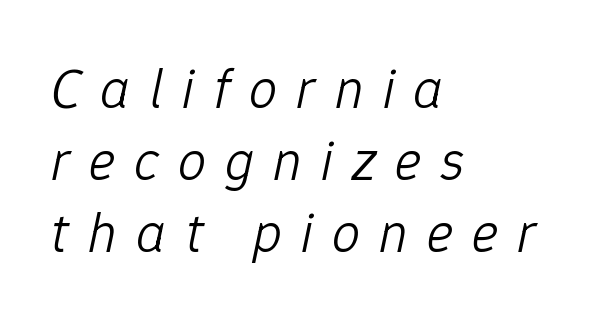
{"italic": "yes", "lean": "right", "slant_degrees": 12, "bold": "no", "weight": "light", "width": "normal", "stroke_contrast": "low", "x_height": "medium", "monospaced": "no", "underline": "no", "align": "left", "line_spacing": "normal", "line_spacing_ratio": 1.29, "letter_spacing": "wide", "letter_spacing_em": 0.34, "glyph_px": 56}
